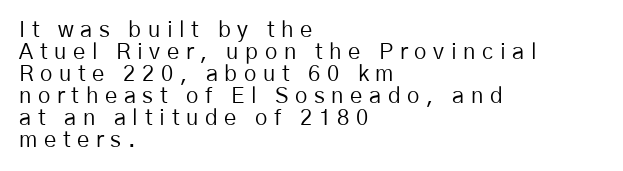
{"italic": "no", "bold": "no", "underline": "no", "align": "left", "line_spacing": "tight", "line_spacing_ratio": 1.0, "letter_spacing": "wide", "letter_spacing_em": 0.3, "glyph_px": 22}
